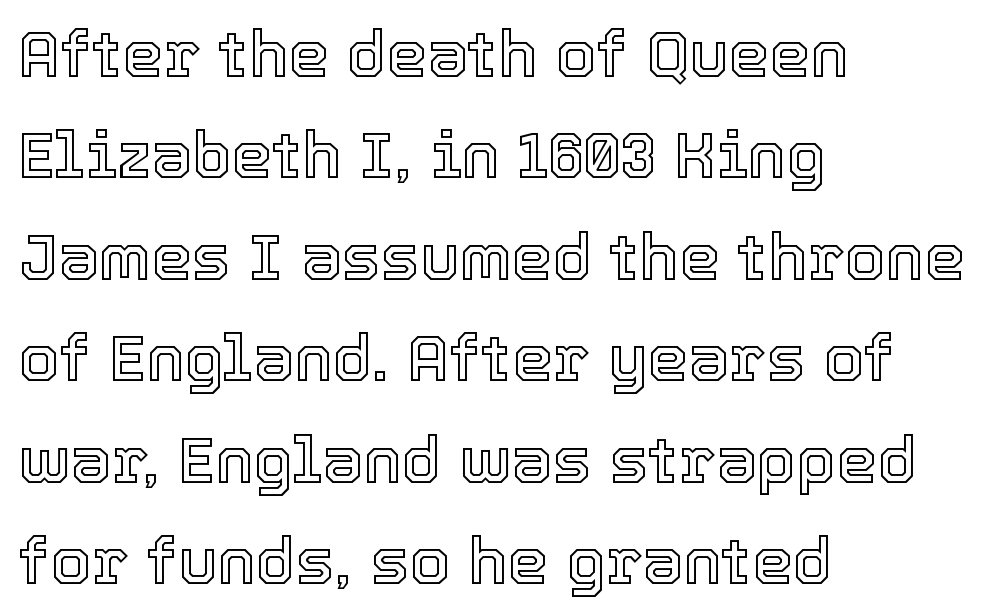
Look at the tracking — it's just the regular setting, nothing added. This sample is left-justified, so line endings fall wherever the words run out. The zone under the glyphs is completely vacant. The passage shown is typed in a proportional face where columns would drift. A roman cut, with each character standing at attention. The block of text has a typical density, with ordinary space between rows.
